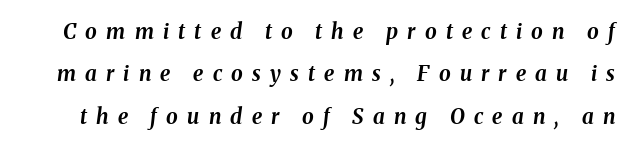
{"italic": "yes", "lean": "right", "slant_degrees": 8, "bold": "yes", "underline": "no", "line_spacing": "loose", "line_spacing_ratio": 2.02, "letter_spacing": "wide", "letter_spacing_em": 0.44, "glyph_px": 21}
